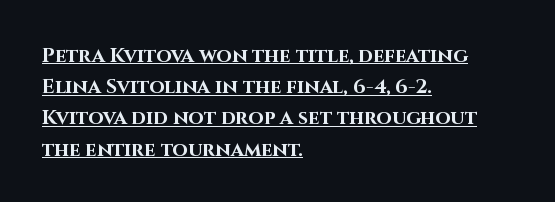
The designer left line spacing at the default. A full-strength bold gives these letters their thick strokes. Does a line run under the words? Yes, clearly. The axis of the letterforms is exactly vertical.
